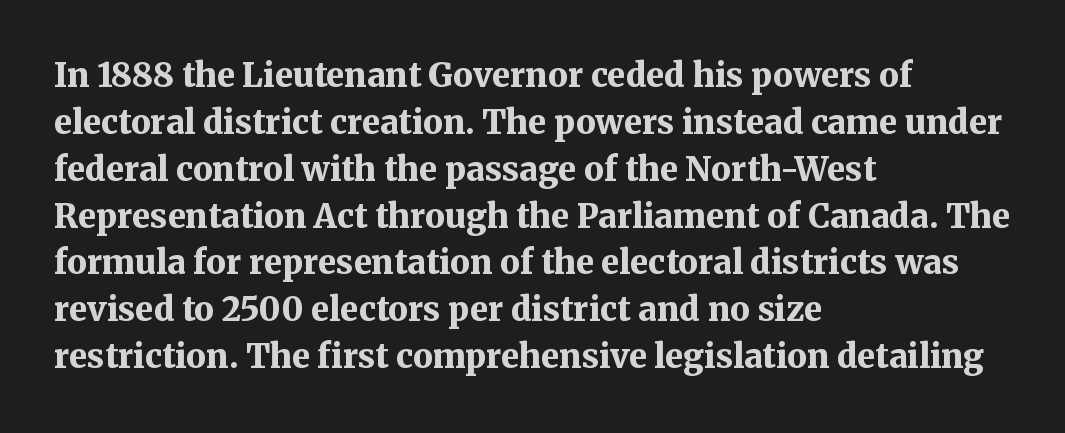
{"serif": "yes", "italic": "no", "bold": "yes", "weight": "bold", "width": "normal", "stroke_contrast": "medium", "x_height": "medium", "monospaced": "no", "underline": "no", "align": "left", "line_spacing": "normal", "line_spacing_ratio": 1.42, "letter_spacing": "normal", "letter_spacing_em": 0.0, "glyph_px": 33}
